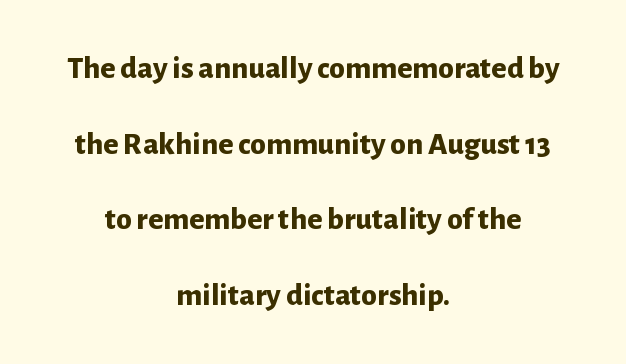
As a designer I'd log this as weight 700, bold. Short and long lines alike share a common midpoint. What kind of face is this? One without serifs — a sans. A typesetter would call this proportional, since set widths differ per character. Italic? Not at all — the glyphs are vertical.
